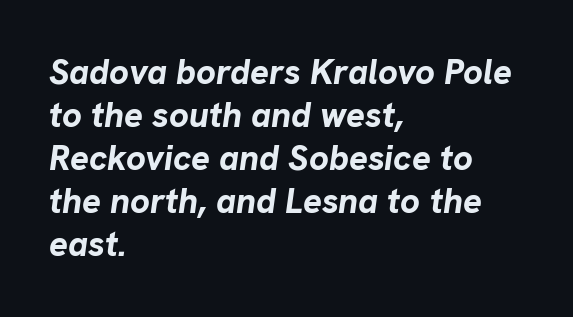
Heavy, bold letterforms. Looking at the ascenders, they clearly lean. Short and long lines alike share a common starting point at left. The string is rendered with underlining switched off.
